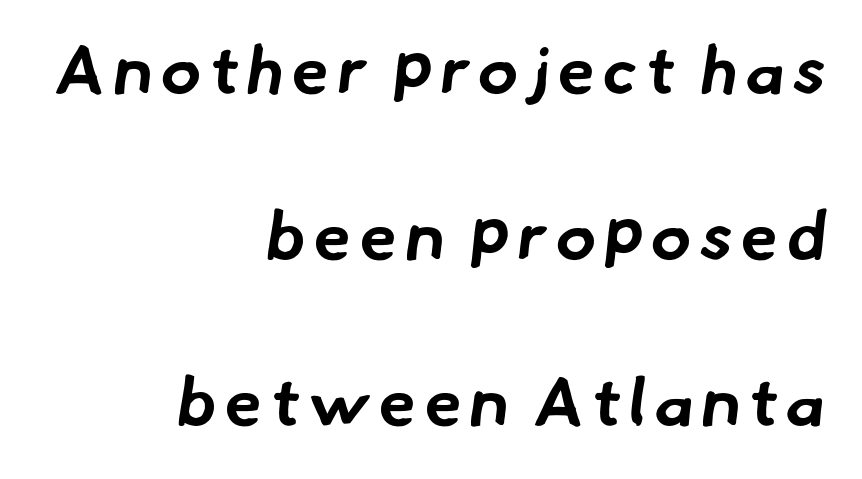
The image shows 68 px bold sans-serif type; set right-aligned, loose line spacing (2.44x), not underlined; low stroke contrast and a small x-height.
